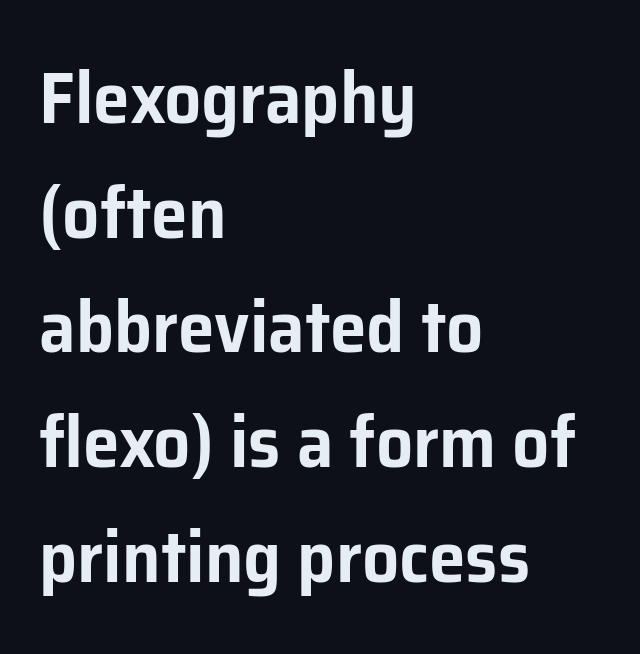
Q: Is the text italic (slanted)? A: No, it is upright.
Q: Is the typeface a serif or a sans-serif typeface? A: Sans-serif.
Q: Is the text underlined? A: No.
Q: How is the paragraph aligned? A: Left-aligned.
Q: Is the spacing between letters normal or unusually wide? A: Normal.
Q: Is the spacing between lines tight, normal or loose? A: Normal.
Q: Width (condensed, normal, or wide)? A: Normal.
Q: Stroke contrast? A: Low.
Q: x-height? A: Medium.
Q: Monospaced? A: No.
